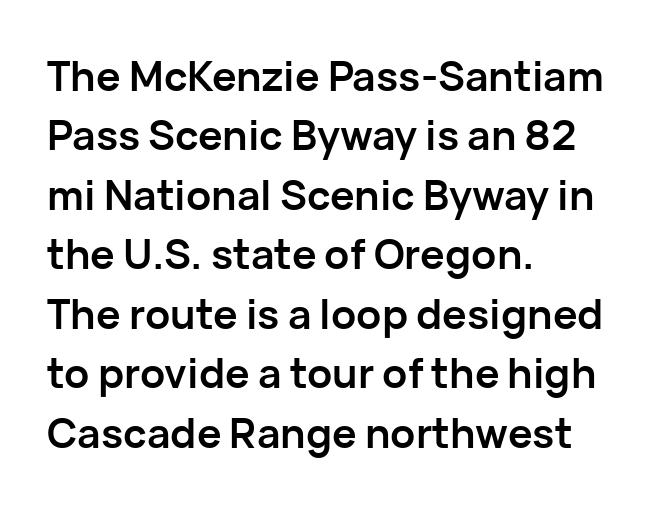
The image shows 41 px semibold sans-serif type, upright; set left-aligned, normal line spacing (1.45x), normal letter spacing, not underlined; low stroke contrast and a medium x-height.
